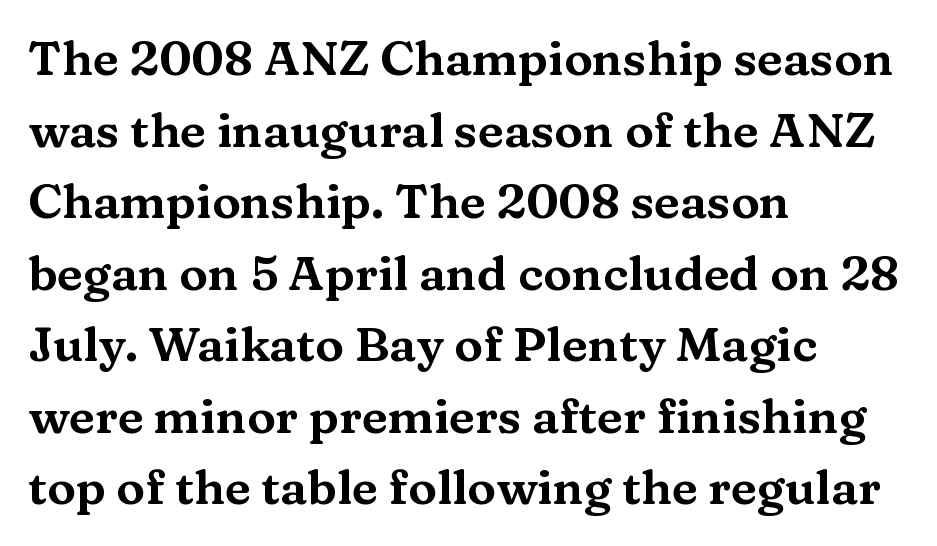
Q: Is the text italic (slanted)? A: No, it is upright.
Q: Is the typeface a serif or a sans-serif typeface? A: Serif.
Q: Is the text underlined? A: No.
Q: How is the paragraph aligned? A: Left-aligned.
Q: Is the spacing between letters normal or unusually wide? A: Normal.
Q: Is the spacing between lines tight, normal or loose? A: Normal.
Q: Width (condensed, normal, or wide)? A: Wide.
Q: Stroke contrast? A: Medium.
Q: x-height? A: Medium.
Q: Monospaced? A: No.
